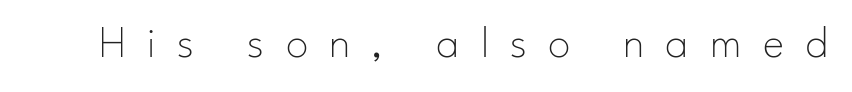
The image shows 45 px thin sans-serif type, upright; set unusually wide letter spacing (+0.47 em), not underlined; low stroke contrast and a small x-height.
